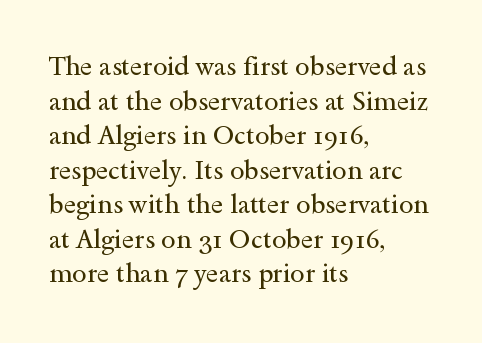
{"italic": "no", "bold": "no", "underline": "no", "align": "left", "line_spacing": "normal", "line_spacing_ratio": 1.33, "letter_spacing": "normal", "letter_spacing_em": 0.0, "glyph_px": 26}
